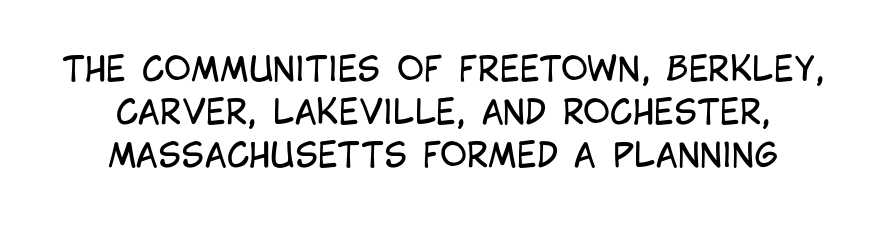
The image shows 33 px regular-weight, condensed sans-serif type, upright; set normal line spacing (1.3x), normal letter spacing, not underlined; low stroke contrast and a large x-height.
